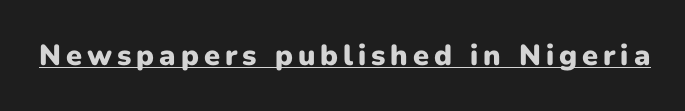
This sample has the flowing, uneven cadence of proportional lettering. The rendering uses the underline text-decoration. Summary of weight: heavy, a full bold. This is sans-serif lettering, the kind often seen on screens and signage. Upright lettering throughout.
